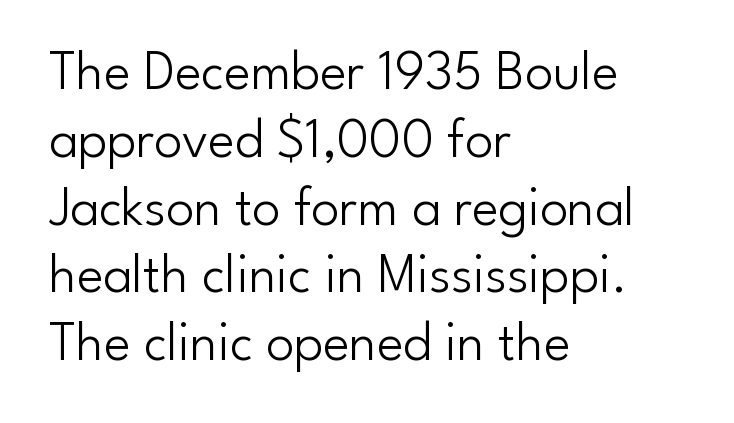
Q: Is the text bold? A: No.
Q: Is the text italic (slanted)? A: No, it is upright.
Q: Is the typeface a serif or a sans-serif typeface? A: Sans-serif.
Q: Is the text underlined? A: No.
Q: How is the paragraph aligned? A: Left-aligned.
Q: Is the spacing between letters normal or unusually wide? A: Normal.
Q: Width (condensed, normal, or wide)? A: Normal.
Q: Stroke contrast? A: Low.
Q: x-height? A: Small.
Q: Monospaced? A: No.
